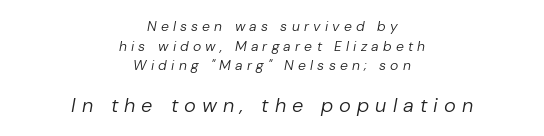
Both edges are ragged and mirror each other, which tells us the setting is centered. The cut favours lightness, reaching ordinary text weight at its darkest. Leading: standard. The face used here has a pronounced slope to its letters. The area under the type is left untouched.
